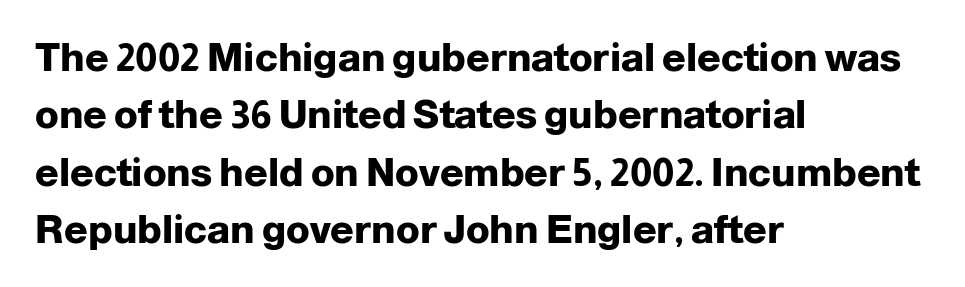
The passage shown is typed in a proportional face where columns would drift. Do the letters lean? They stand straight. Check under the words: just untouched page. No feet cap the strokes, marking this as sans-serif type. Where is the straight margin? On the left. Default kerning and tracking; the words read as compact shapes.
